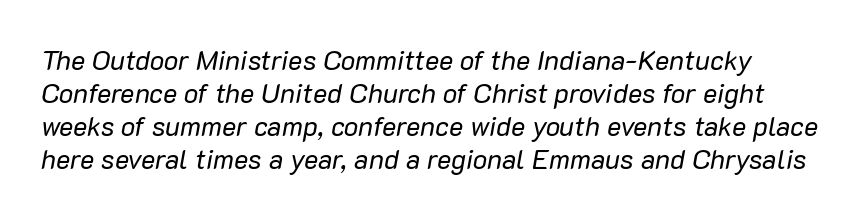
Q: Is the text bold? A: No.
Q: Is the text italic (slanted)? A: Yes, it leans right by about 10 degrees.
Q: Is the text underlined? A: No.
Q: Is the spacing between letters normal or unusually wide? A: Normal.
